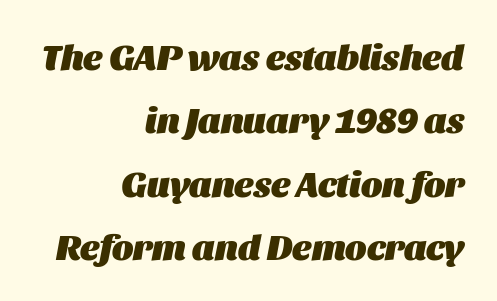
{"italic": "yes", "lean": "right", "slant_degrees": 11, "bold": "yes", "weight": "heavy", "width": "normal", "stroke_contrast": "medium", "x_height": "large", "monospaced": "no", "underline": "no", "align": "right", "line_spacing_ratio": 1.76, "letter_spacing": "normal", "letter_spacing_em": 0.0, "glyph_px": 36}
